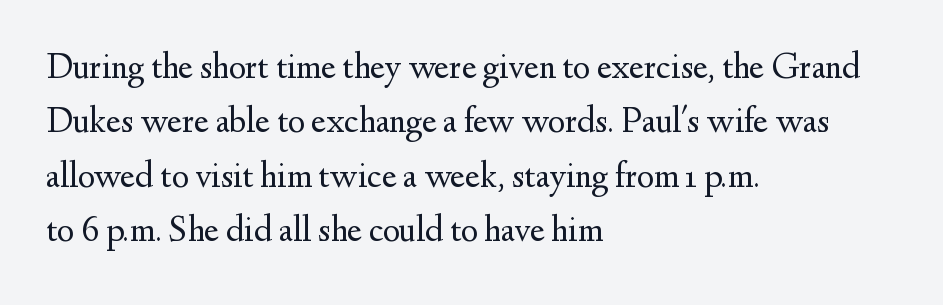
{"serif": "yes", "italic": "no", "bold": "no", "weight": "regular", "width": "normal", "stroke_contrast": "medium", "x_height": "small", "monospaced": "no", "underline": "no", "align": "left", "line_spacing": "normal", "line_spacing_ratio": 1.51, "letter_spacing": "normal", "letter_spacing_em": 0.0, "glyph_px": 36}
